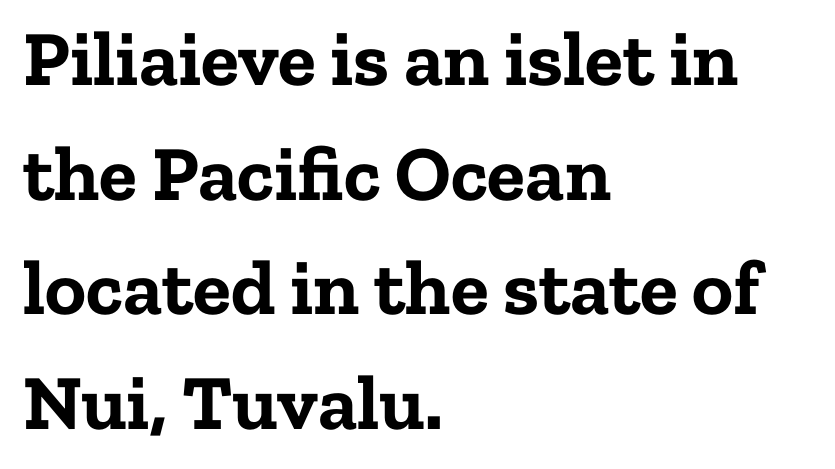
The image shows 78 px bold serif type, upright; set left-aligned, normal line spacing (1.47x), normal letter spacing, not underlined; low stroke contrast and a medium x-height.
